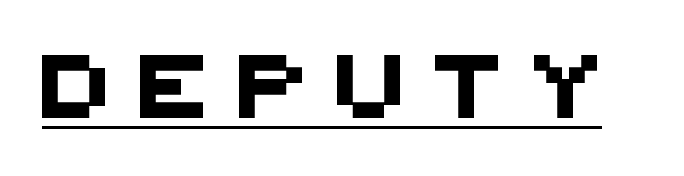
Here the glyphs are tracked loosely, breaking word shapes into spaced letters. The glyphs are accompanied by a horizontal stroke just below them. The letters carry no serifs — their stems end cleanly without finishing strokes. The face used here is proportionally spaced, like ordinary book or web type.
